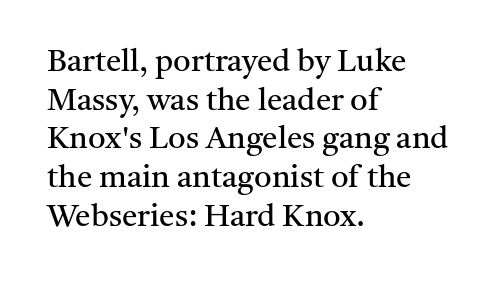
Q: Is the text bold? A: No.
Q: Is the text italic (slanted)? A: No, it is upright.
Q: Is the typeface a serif or a sans-serif typeface? A: Serif.
Q: Is the text underlined? A: No.
Q: How is the paragraph aligned? A: Left-aligned.
Q: Is the spacing between letters normal or unusually wide? A: Normal.
Q: Is the spacing between lines tight, normal or loose? A: Normal.
Q: Width (condensed, normal, or wide)? A: Normal.
Q: Stroke contrast? A: Medium.
Q: x-height? A: Medium.
Q: Monospaced? A: No.
